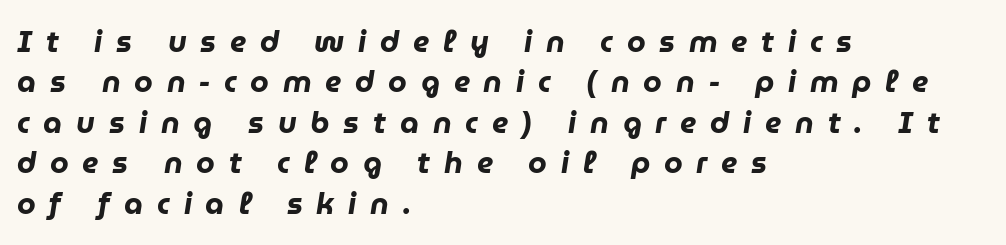
{"italic": "yes", "lean": "right", "slant_degrees": 9, "bold": "yes", "weight": "heavy", "width": "normal", "stroke_contrast": "low", "x_height": "medium", "monospaced": "no", "underline": "no", "align": "left", "line_spacing": "normal", "line_spacing_ratio": 1.35, "letter_spacing": "wide", "letter_spacing_em": 0.46, "glyph_px": 30}
